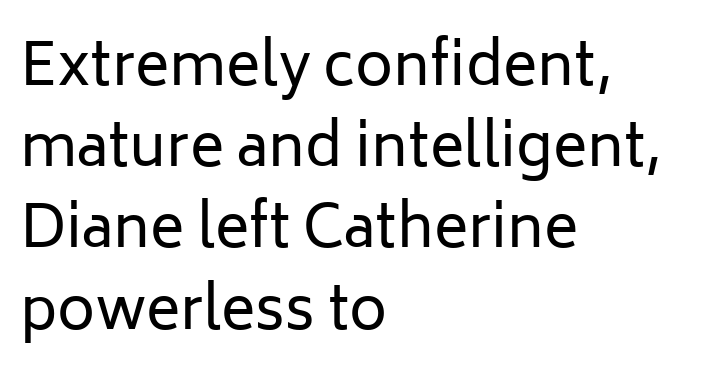
The image shows 58 px regular-weight sans-serif type, upright; set left-aligned, normal line spacing (1.4x), normal letter spacing, not underlined; low stroke contrast and a medium x-height.
